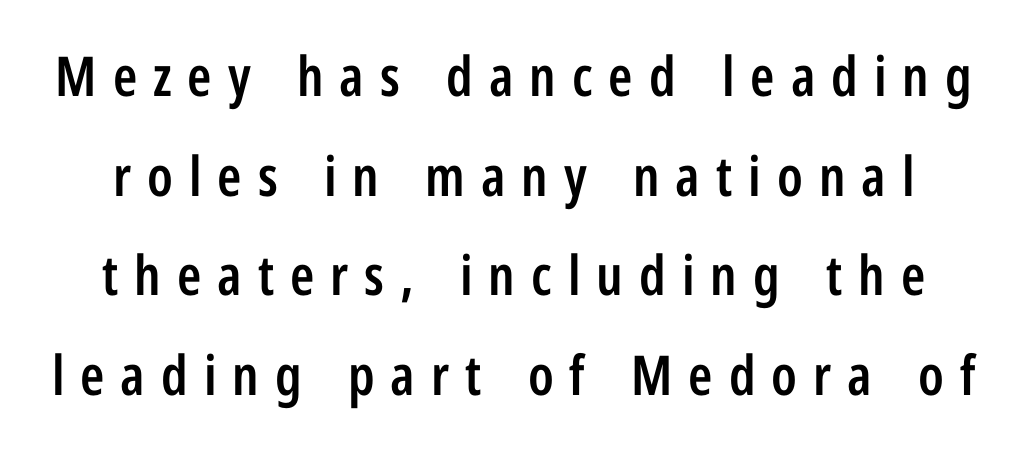
Q: Is the text bold? A: Semi-bold.
Q: Is the text italic (slanted)? A: No, it is upright.
Q: Is the typeface a serif or a sans-serif typeface? A: Sans-serif.
Q: Is the text underlined? A: No.
Q: Is the spacing between letters normal or unusually wide? A: Unusually wide.
Q: Width (condensed, normal, or wide)? A: Condensed.
Q: Stroke contrast? A: Low.
Q: x-height? A: Medium.
Q: Monospaced? A: No.
